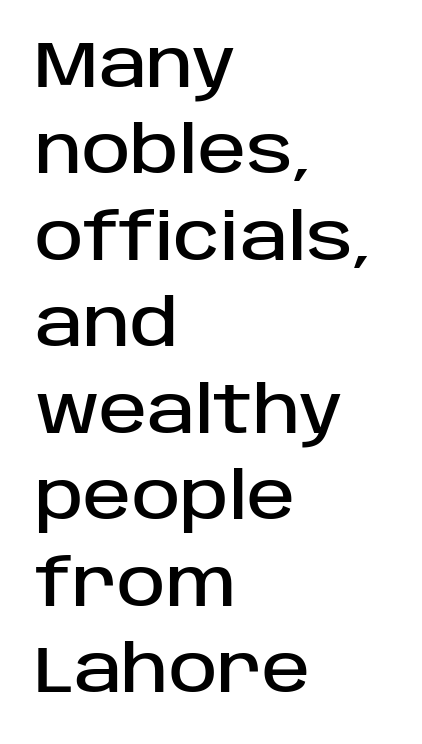
{"serif": "no", "italic": "no", "width": "normal", "stroke_contrast": "low", "x_height": "large", "monospaced": "no", "underline": "no", "align": "left", "line_spacing": "normal", "line_spacing_ratio": 1.33, "letter_spacing": "normal", "letter_spacing_em": 0.0, "glyph_px": 65}
